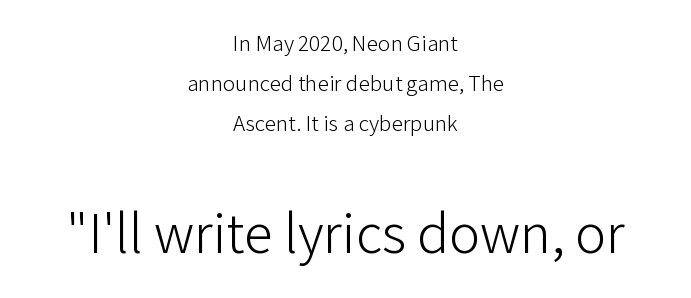
Q: Is the text bold? A: No.
Q: Is the text italic (slanted)? A: No, it is upright.
Q: Is the typeface a serif or a sans-serif typeface? A: Sans-serif.
Q: Is the text underlined? A: No.
Q: How is the paragraph aligned? A: Centered.
Q: Is the spacing between letters normal or unusually wide? A: Normal.
Q: Which block of text is set in a larger size, the first (top) or the second (bottom)? A: The second (bottom) one.
Q: Width (condensed, normal, or wide)? A: Normal.
Q: Stroke contrast? A: Low.
Q: x-height? A: Medium.
Q: Monospaced? A: No.
